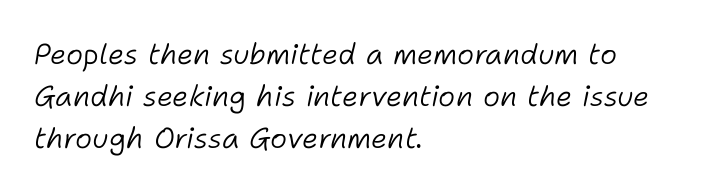
The image shows 29 px light type, italic (leaning right); set left-aligned, normal line spacing (1.44x), normal letter spacing, not underlined; low stroke contrast and a medium x-height.
